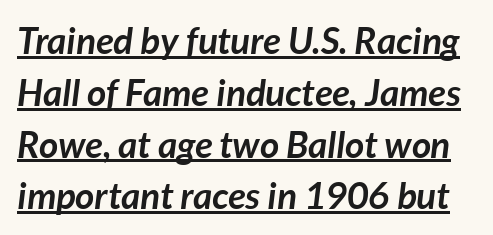
The image shows 37 px semibold type, italic (leaning right); set normal line spacing (1.4x), normal letter spacing, underlined; low stroke contrast and a medium x-height.
